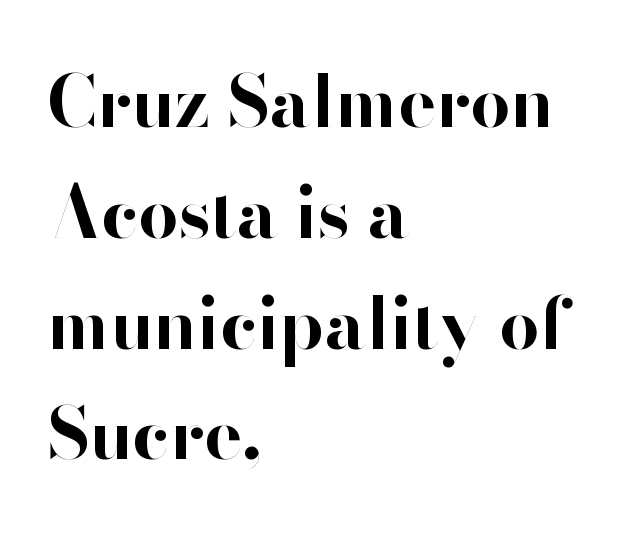
Q: Is the text bold? A: Yes.
Q: Is the text italic (slanted)? A: No, it is upright.
Q: Is the typeface a serif or a sans-serif typeface? A: Sans-serif.
Q: Is the text underlined? A: No.
Q: How is the paragraph aligned? A: Left-aligned.
Q: Is the spacing between letters normal or unusually wide? A: Normal.
Q: Is the spacing between lines tight, normal or loose? A: Normal.
Q: Width (condensed, normal, or wide)? A: Normal.
Q: Stroke contrast? A: High.
Q: x-height? A: Small.
Q: Monospaced? A: No.
